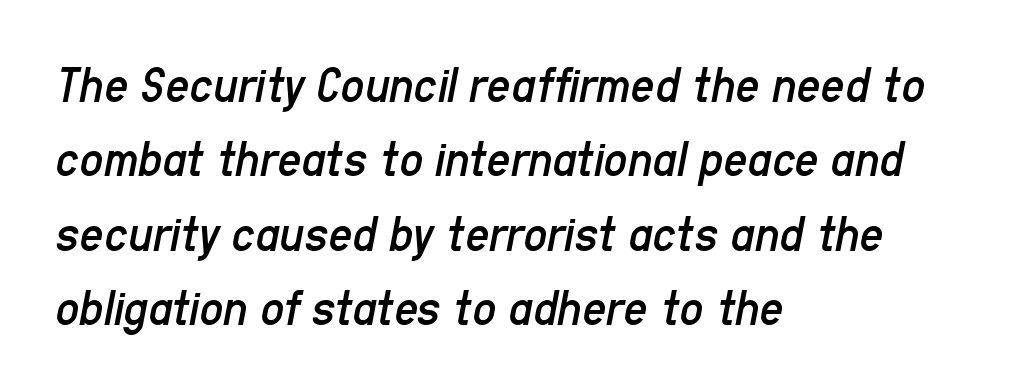
The image shows 52 px regular-weight, condensed type, italic (leaning right); set left-aligned, normal line spacing (1.43x), normal letter spacing, not underlined; low stroke contrast and a medium x-height.
